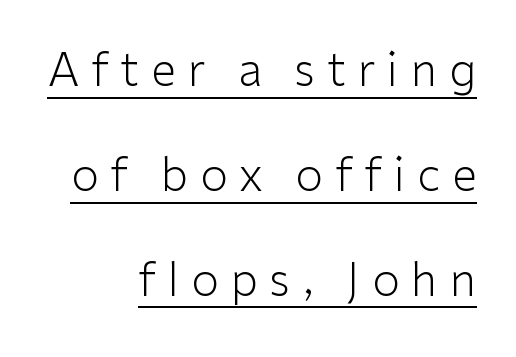
Q: Is the text bold? A: No.
Q: Is the text italic (slanted)? A: No, it is upright.
Q: Is the typeface a serif or a sans-serif typeface? A: Sans-serif.
Q: Is the text underlined? A: Yes.
Q: How is the paragraph aligned? A: Right-aligned.
Q: Is the spacing between letters normal or unusually wide? A: Unusually wide.
Q: Is the spacing between lines tight, normal or loose? A: Loose.
Q: Width (condensed, normal, or wide)? A: Normal.
Q: Stroke contrast? A: Low.
Q: x-height? A: Medium.
Q: Monospaced? A: No.
